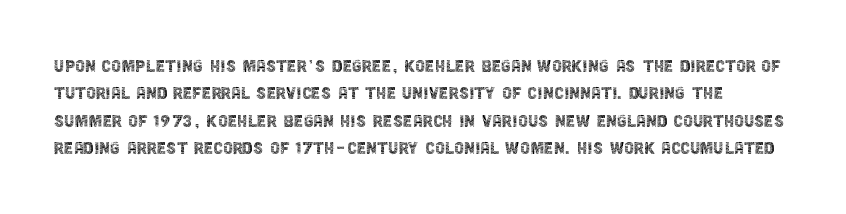
Q: Is the text bold? A: No.
Q: Is the text italic (slanted)? A: No, it is upright.
Q: Is the text underlined? A: No.
Q: Is the spacing between letters normal or unusually wide? A: Normal.
Q: Is the spacing between lines tight, normal or loose? A: Normal.
